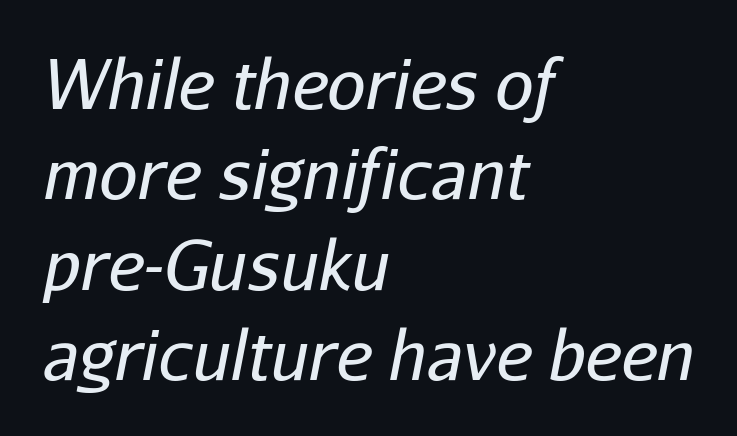
{"italic": "yes", "lean": "right", "slant_degrees": 11, "bold": "no", "weight": "regular", "width": "normal", "stroke_contrast": "low", "x_height": "medium", "monospaced": "no", "underline": "no", "align": "left", "line_spacing": "normal", "line_spacing_ratio": 1.33, "letter_spacing": "normal", "letter_spacing_em": 0.0, "glyph_px": 68}
